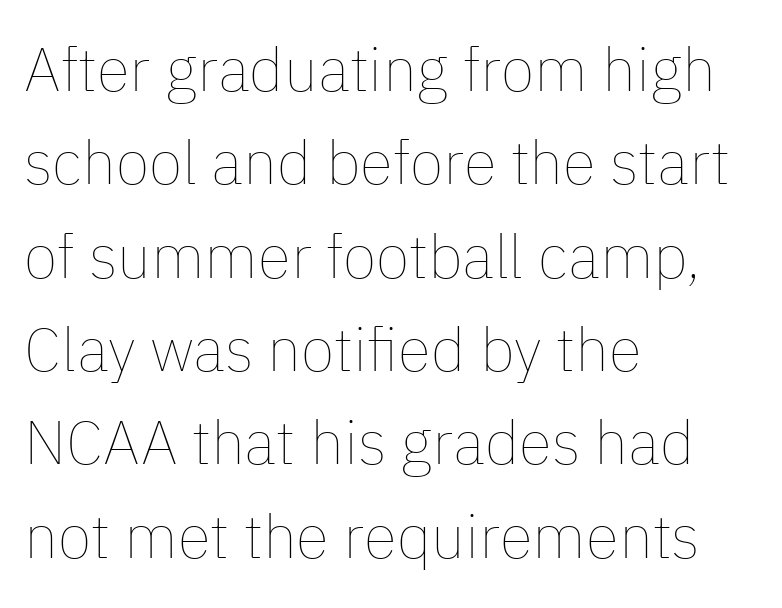
Q: Is the text bold? A: No.
Q: Is the text italic (slanted)? A: No, it is upright.
Q: Is the text underlined? A: No.
Q: How is the paragraph aligned? A: Left-aligned.
Q: Is the spacing between letters normal or unusually wide? A: Normal.
Q: Is the spacing between lines tight, normal or loose? A: Normal.
Q: Width (condensed, normal, or wide)? A: Normal.
Q: Stroke contrast? A: Low.
Q: x-height? A: Medium.
Q: Monospaced? A: No.
